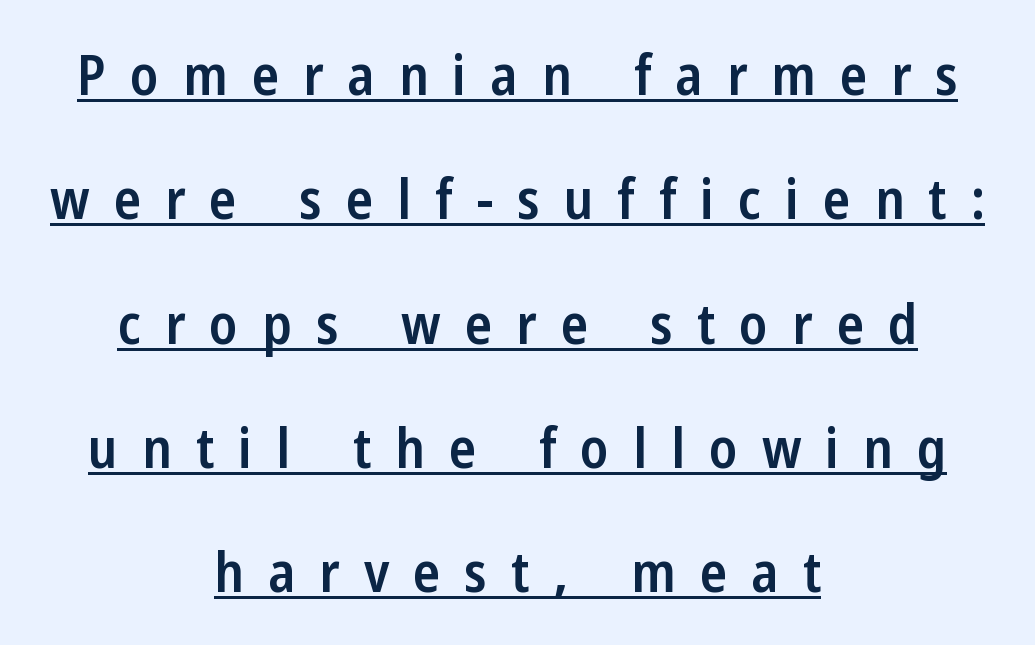
{"serif": "no", "italic": "no", "bold": "semi", "weight": "semibold", "width": "condensed", "stroke_contrast": "low", "x_height": "medium", "monospaced": "no", "underline": "yes", "align": "center", "line_spacing": "loose", "line_spacing_ratio": 2.22, "letter_spacing": "wide", "letter_spacing_em": 0.43, "glyph_px": 56}
